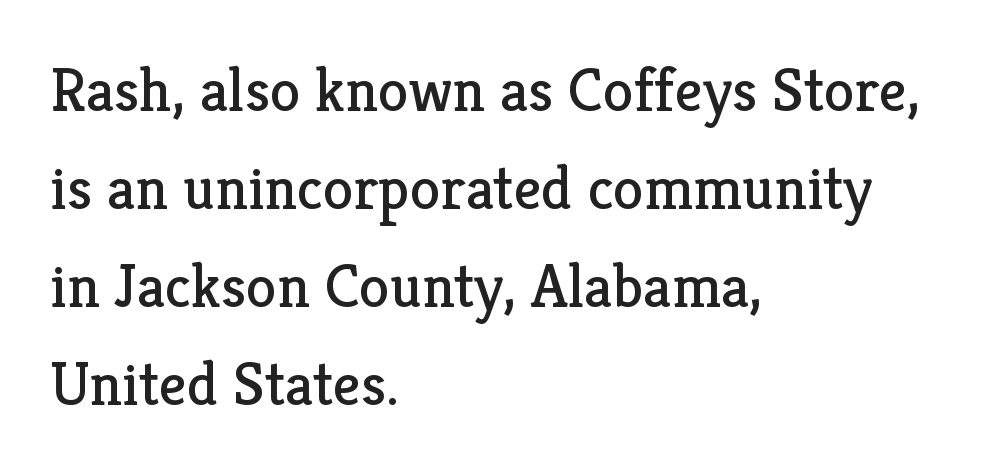
The image shows 62 px regular-weight serif type, upright; set left-aligned, normal line spacing (1.58x), normal letter spacing, not underlined; low stroke contrast and a medium x-height.
